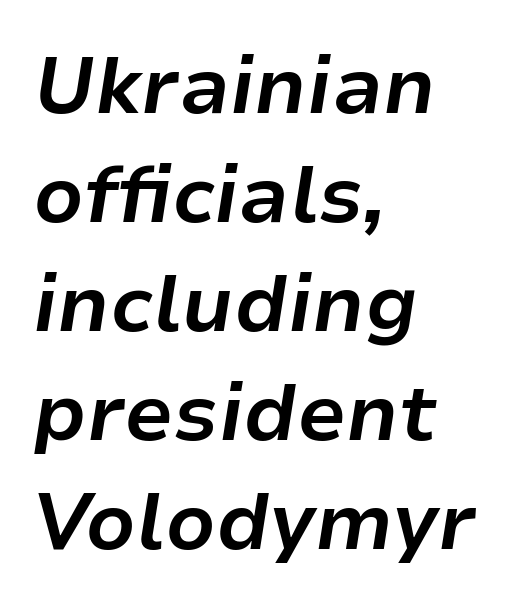
The letters advance in unequal steps, a hallmark of proportional type. Vertical spacing — default. Style check: oblique. Weight check: bold — yes, fully. Nobody drew a line under any word here.
